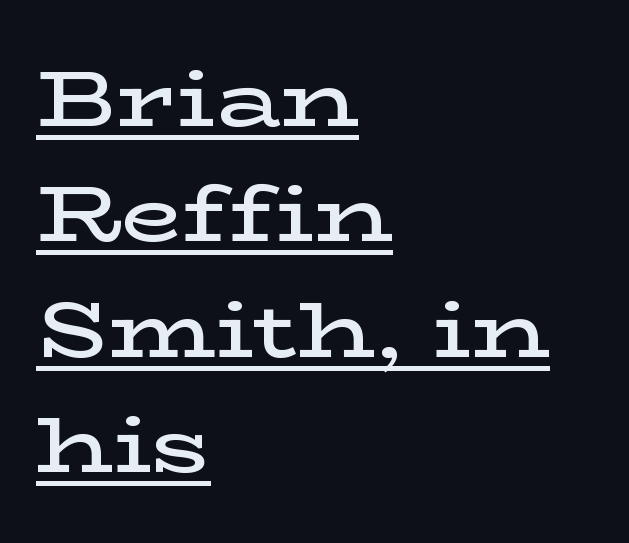
The image shows 79 px semibold, wide serif type, upright; set left-aligned, normal line spacing (1.46x), normal letter spacing, underlined; low stroke contrast and a medium x-height.
